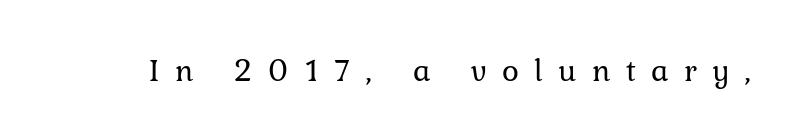
{"italic": "no", "bold": "no", "weight": "regular", "width": "normal", "stroke_contrast": "low", "x_height": "medium", "monospaced": "no", "underline": "no", "letter_spacing": "wide", "letter_spacing_em": 0.48, "glyph_px": 32}
